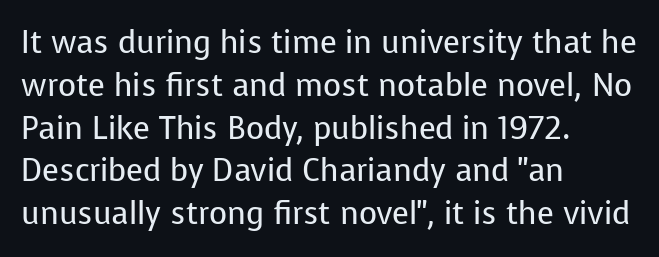
The image shows 31 px regular-weight sans-serif type, upright; set left-aligned, normal line spacing (1.38x), normal letter spacing, not underlined; low stroke contrast and a medium x-height.
